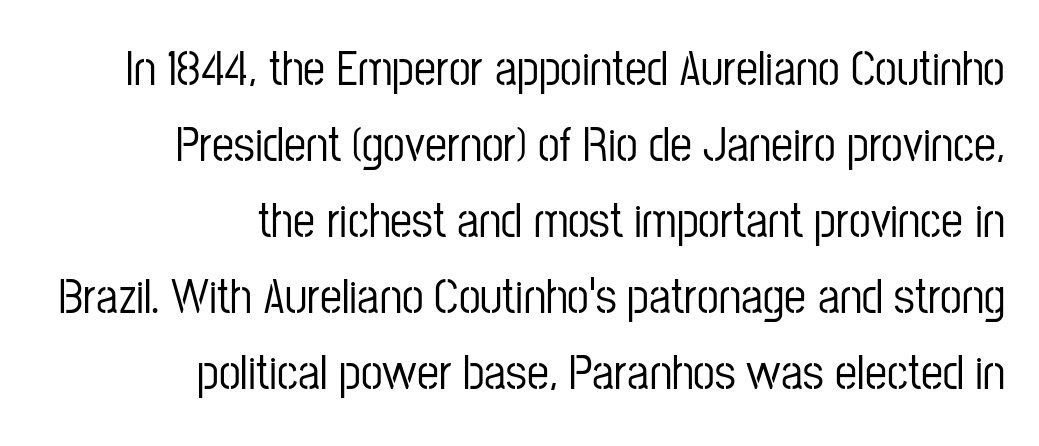
Q: Is the text italic (slanted)? A: No, it is upright.
Q: Is the typeface a serif or a sans-serif typeface? A: Sans-serif.
Q: Is the text underlined? A: No.
Q: How is the paragraph aligned? A: Right-aligned.
Q: Is the spacing between letters normal or unusually wide? A: Normal.
Q: Is the spacing between lines tight, normal or loose? A: Normal.
Q: Width (condensed, normal, or wide)? A: Condensed.
Q: Stroke contrast? A: Low.
Q: x-height? A: Medium.
Q: Monospaced? A: No.
